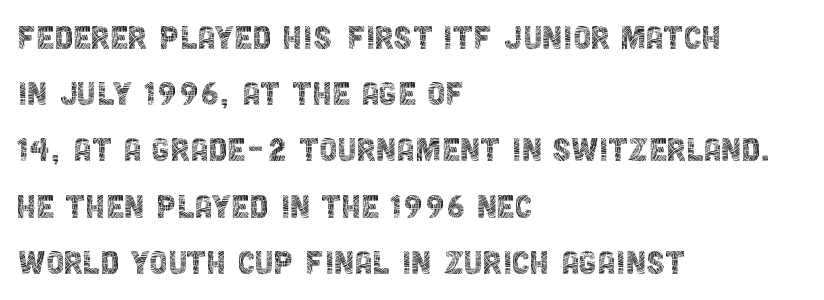
{"serif": "no", "italic": "no", "bold": "no", "weight": "thin", "width": "condensed", "x_height": "large", "monospaced": "no", "underline": "no", "align": "left", "line_spacing": "normal", "line_spacing_ratio": 1.37, "letter_spacing": "normal", "letter_spacing_em": 0.0, "glyph_px": 41}
